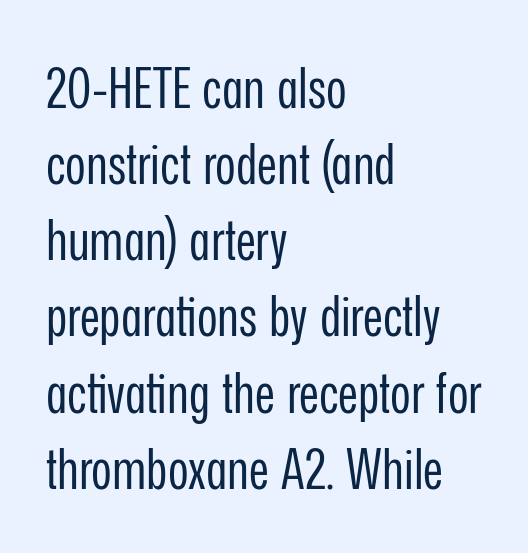
{"serif": "no", "italic": "no", "bold": "no", "weight": "regular", "width": "condensed", "stroke_contrast": "low", "x_height": "medium", "monospaced": "no", "underline": "no", "align": "left", "line_spacing": "normal", "line_spacing_ratio": 1.36, "letter_spacing": "normal", "letter_spacing_em": 0.0, "glyph_px": 56}
